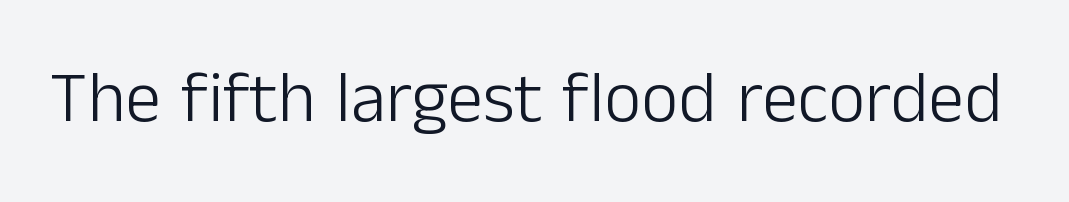
Bare-footed words on every line. Proportional: the letters do not fall into vertical columns. These lines keep a tight, regular rhythm from letter to letter. Compared with a typical body face, this is equally light or lighter still. The letters stand straight up with perfectly vertical stems.
